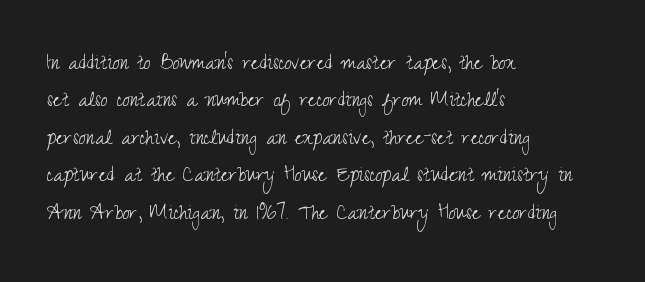
{"italic": "no", "bold": "no", "underline": "no", "align": "left", "line_spacing": "normal", "line_spacing_ratio": 1.56, "letter_spacing": "normal", "letter_spacing_em": 0.0, "glyph_px": 24}
